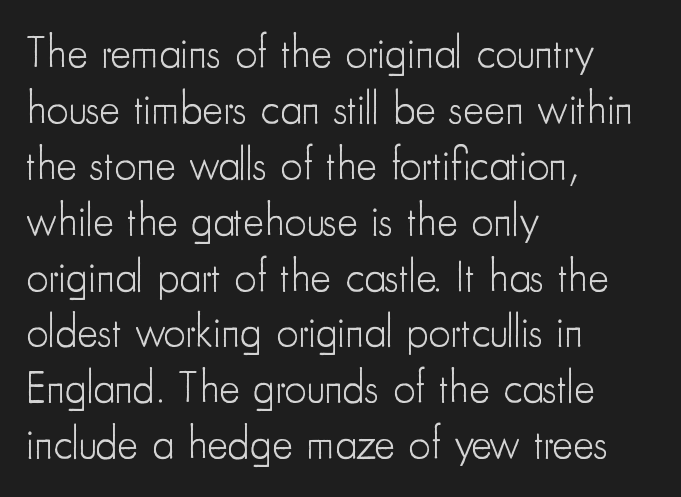
Nothing heavy about these letters — not bold at all. The text block is weighted toward the left margin, trailing off unevenly rightward. The rendering uses natural spacing where letterforms have individual widths. In terms of posture, this sample is upright.
